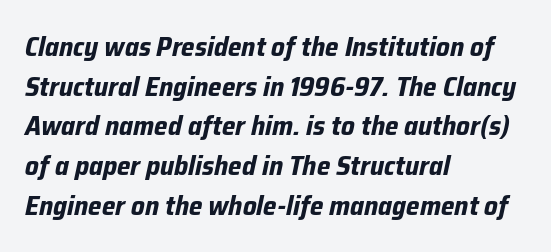
Yep, that's italic — everything's leaning. Has an underline been added? It has not. The ragged edge is on the right, which tells us the setting is flush left. Quick note: interline space is typical. The rendering uses a bold face; every stroke is thick and dark.
